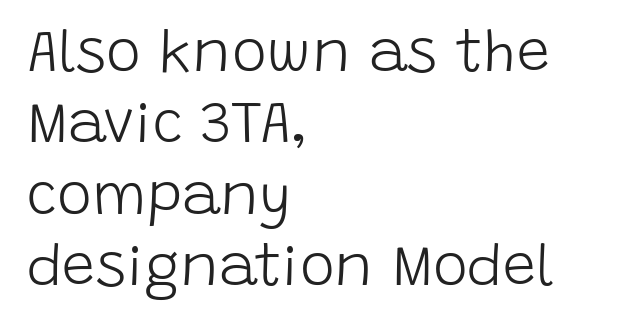
The tracking reads as untouched default to a designer's eye. What kind of face is this? One without serifs — a sans. A classic flush-left, rag-right setting is used for this passage. The face used here is proportionally spaced, like ordinary book or web type.
